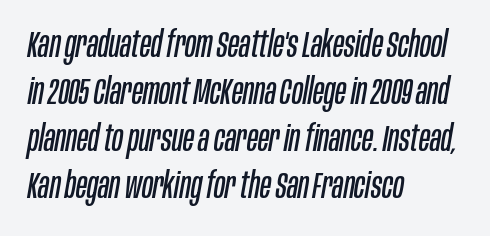
{"italic": "yes", "lean": "right", "slant_degrees": 10, "bold": "no", "weight": "regular", "width": "condensed", "stroke_contrast": "low", "x_height": "large", "monospaced": "no", "underline": "no", "align": "left", "line_spacing": "normal", "line_spacing_ratio": 1.31, "letter_spacing": "normal", "letter_spacing_em": 0.0, "glyph_px": 36}
